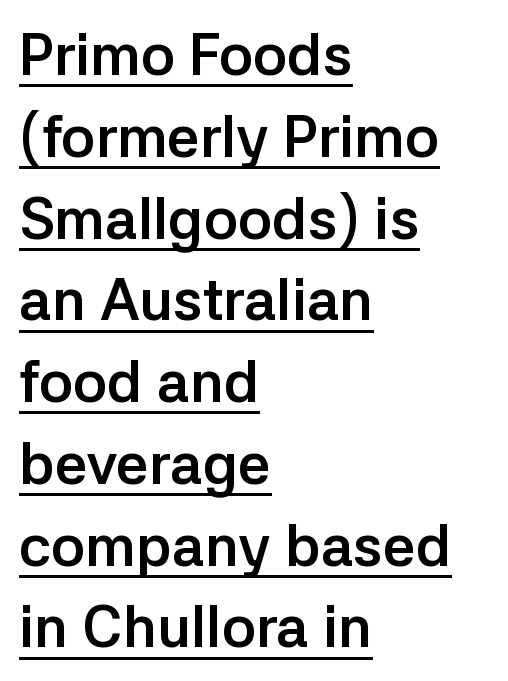
Q: Is the text bold? A: Yes.
Q: Is the text italic (slanted)? A: No, it is upright.
Q: Is the typeface a serif or a sans-serif typeface? A: Sans-serif.
Q: Is the text underlined? A: Yes.
Q: How is the paragraph aligned? A: Left-aligned.
Q: Is the spacing between letters normal or unusually wide? A: Normal.
Q: Is the spacing between lines tight, normal or loose? A: Normal.
Q: Width (condensed, normal, or wide)? A: Normal.
Q: Stroke contrast? A: Low.
Q: x-height? A: Medium.
Q: Monospaced? A: No.
